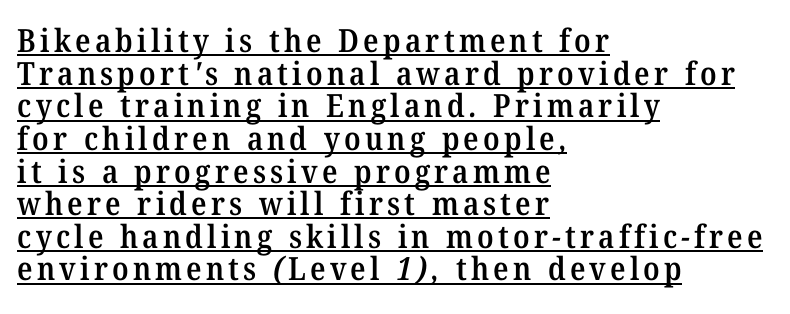
The image shows 32 px semibold serif type; set left-aligned, tight line spacing (1.02x), underlined; medium stroke contrast and a medium x-height.
